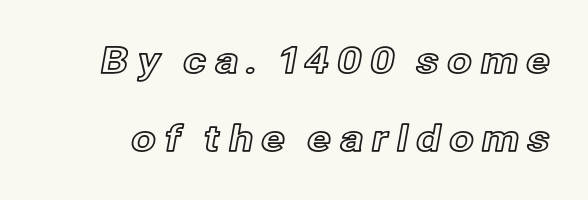
{"width": "normal", "x_height": "medium", "monospaced": "no", "underline": "no", "line_spacing": "loose", "line_spacing_ratio": 2.18, "letter_spacing": "wide", "letter_spacing_em": 0.21, "glyph_px": 36}
